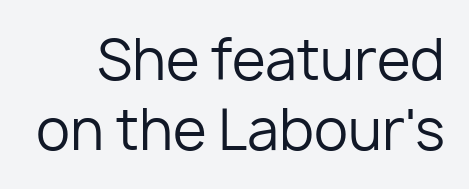
The image shows 55 px regular-weight sans-serif type, upright; set normal line spacing (1.27x), normal letter spacing, not underlined; low stroke contrast and a medium x-height.
